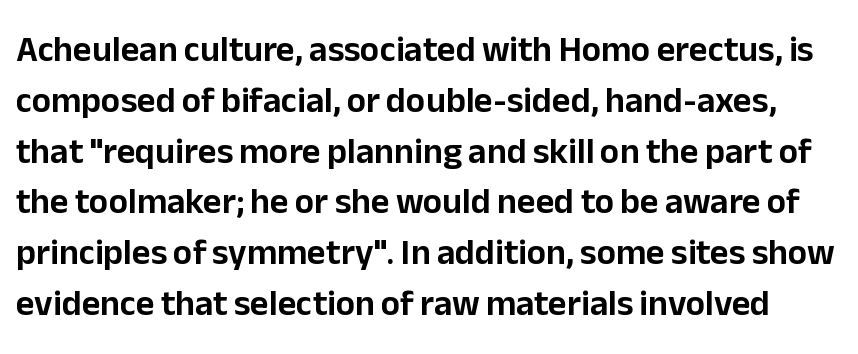
Q: Is the text italic (slanted)? A: No, it is upright.
Q: Is the typeface a serif or a sans-serif typeface? A: Sans-serif.
Q: Is the text underlined? A: No.
Q: Is the spacing between letters normal or unusually wide? A: Normal.
Q: Is the spacing between lines tight, normal or loose? A: Normal.
Q: Width (condensed, normal, or wide)? A: Normal.
Q: Stroke contrast? A: Low.
Q: x-height? A: Medium.
Q: Monospaced? A: No.
